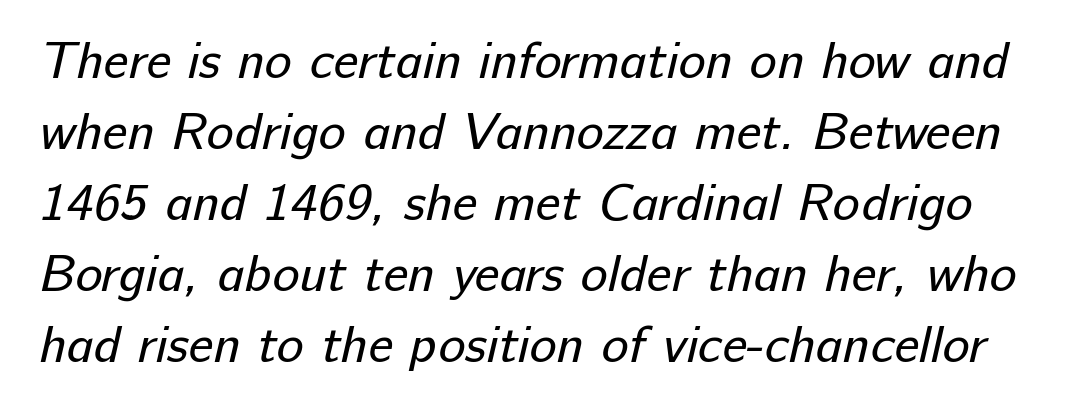
{"serif": "no", "bold": "no", "weight": "regular", "width": "normal", "stroke_contrast": "low", "x_height": "medium", "monospaced": "no", "underline": "no", "line_spacing": "normal", "line_spacing_ratio": 1.39, "letter_spacing": "normal", "letter_spacing_em": 0.0, "glyph_px": 51}
